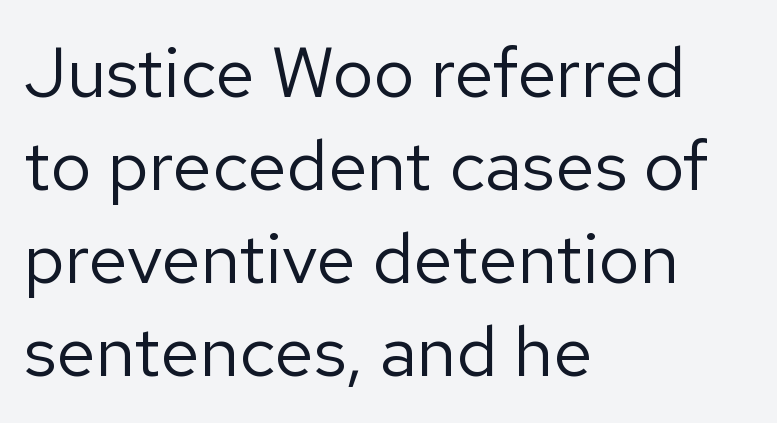
Stroke thickness stays within the range of a standard reading face or lighter. Where is the straight margin? On the left. Does the type have serifs? No, each stem ends abruptly. In terms of leading, this rendering sits right in the middle.
